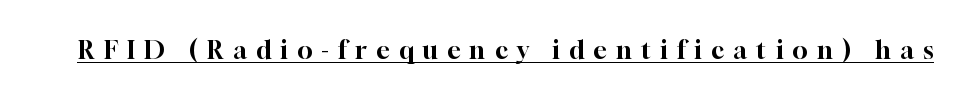
{"italic": "no", "underline": "yes", "letter_spacing": "wide", "letter_spacing_em": 0.37, "glyph_px": 25}
